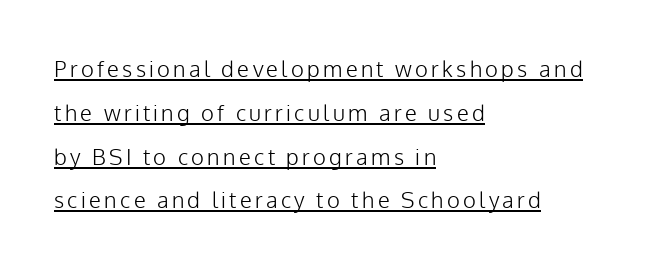
The image shows 22 px text type, upright; set left-aligned, loose line spacing (1.99x), underlined.
